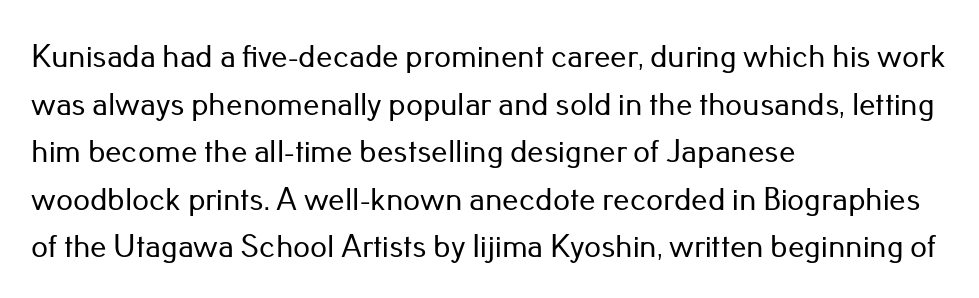
Q: Is the text italic (slanted)? A: No, it is upright.
Q: Is the typeface a serif or a sans-serif typeface? A: Sans-serif.
Q: Is the text underlined? A: No.
Q: How is the paragraph aligned? A: Left-aligned.
Q: Is the spacing between letters normal or unusually wide? A: Normal.
Q: Is the spacing between lines tight, normal or loose? A: Normal.
Q: Width (condensed, normal, or wide)? A: Normal.
Q: Stroke contrast? A: Low.
Q: x-height? A: Small.
Q: Monospaced? A: No.
